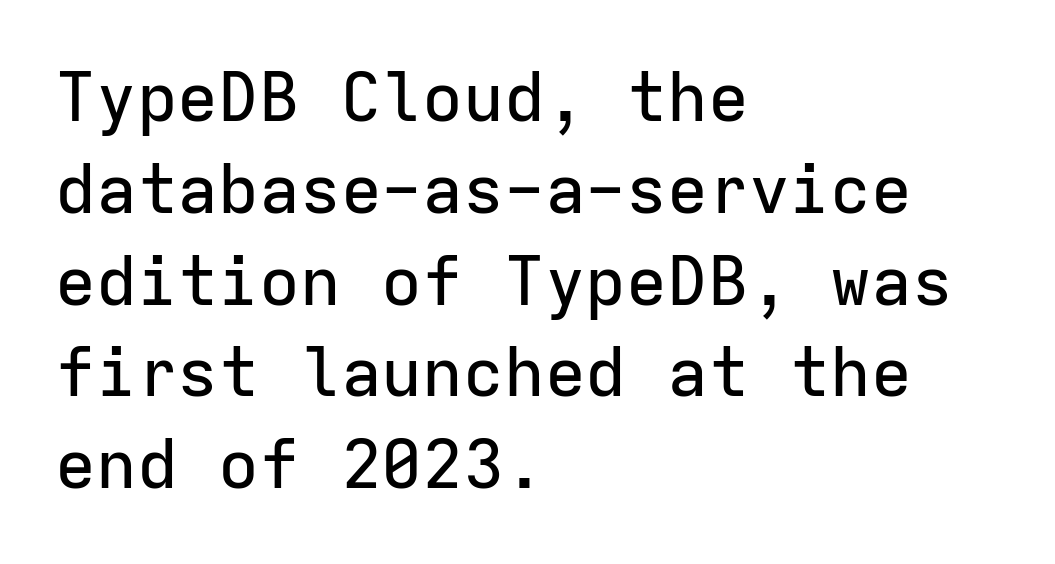
Q: Is the text italic (slanted)? A: No, it is upright.
Q: Is the typeface a serif or a sans-serif typeface? A: Sans-serif.
Q: Is the text underlined? A: No.
Q: How is the paragraph aligned? A: Left-aligned.
Q: Is the spacing between letters normal or unusually wide? A: Normal.
Q: Is the spacing between lines tight, normal or loose? A: Normal.
Q: Width (condensed, normal, or wide)? A: Normal.
Q: Stroke contrast? A: Low.
Q: x-height? A: Medium.
Q: Monospaced? A: Yes.
